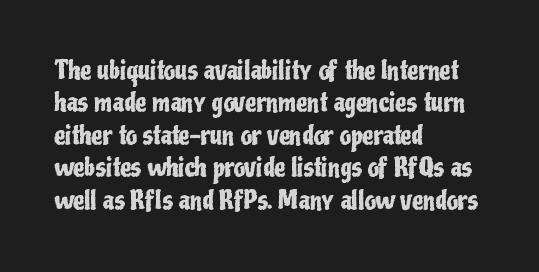
Q: Is the text italic (slanted)? A: No, it is upright.
Q: Is the text underlined? A: No.
Q: How is the paragraph aligned? A: Left-aligned.
Q: Is the spacing between letters normal or unusually wide? A: Normal.
Q: Is the spacing between lines tight, normal or loose? A: Normal.
